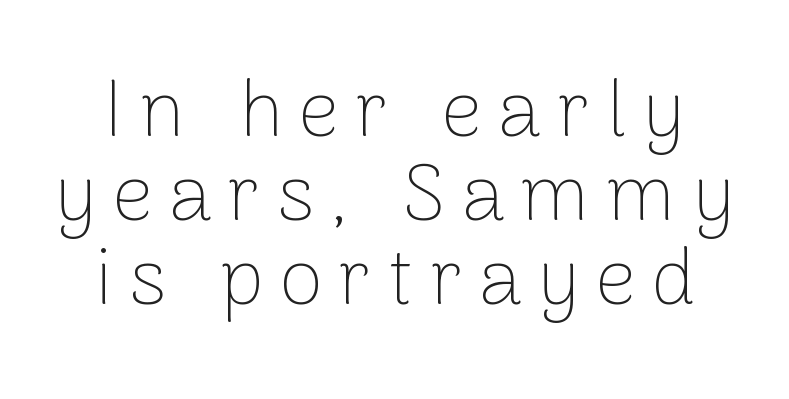
{"serif": "no", "italic": "no", "bold": "no", "weight": "thin", "width": "normal", "stroke_contrast": "low", "x_height": "medium", "monospaced": "no", "underline": "no", "line_spacing": "tight", "line_spacing_ratio": 1.05, "letter_spacing": "wide", "letter_spacing_em": 0.2, "glyph_px": 80}
